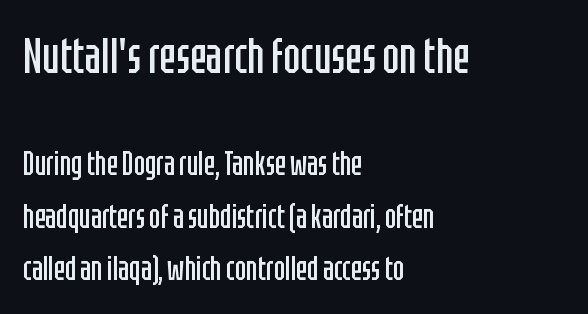
How are the letters spaced? Ordinarily, with no added tracking. Are there feet on the stems? There aren't — it's a sans. This block has exactly the height ordinary leading produces. Check the space under the baseline: it is left empty.
